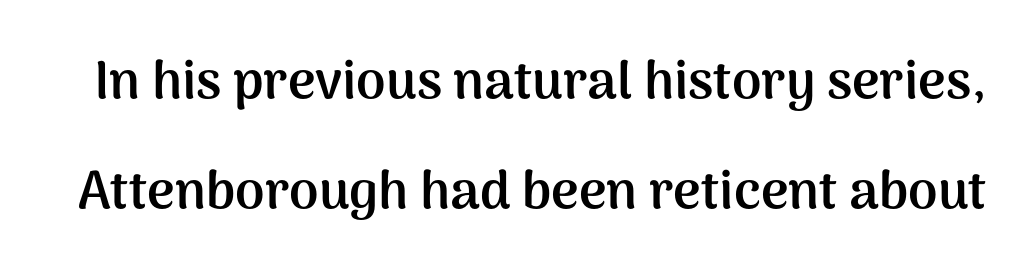
The image shows 53 px semibold sans-serif type, upright; set loose line spacing (2.08x), normal letter spacing, not underlined; medium stroke contrast and a medium x-height.
